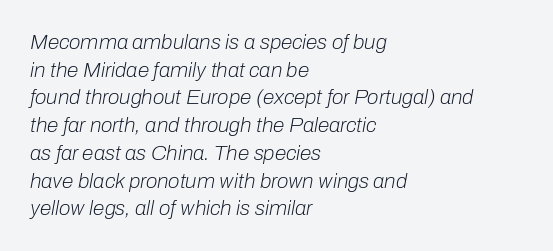
The image shows 21 px text type, italic (leaning right); set left-aligned, normal line spacing (1.32x), normal letter spacing, not underlined.
